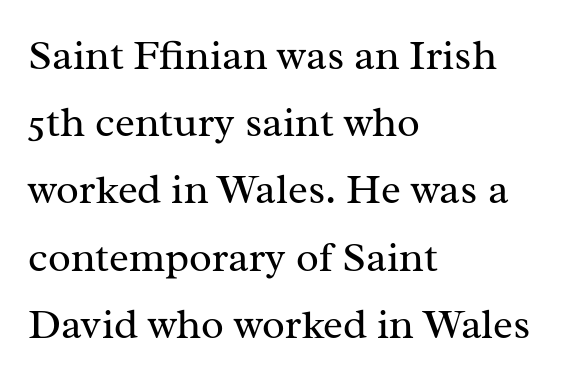
{"serif": "yes", "italic": "no", "bold": "no", "weight": "regular", "width": "normal", "stroke_contrast": "medium", "x_height": "medium", "monospaced": "no", "underline": "no", "align": "left", "line_spacing": "normal", "line_spacing_ratio": 1.6, "letter_spacing": "normal", "letter_spacing_em": 0.0, "glyph_px": 42}
